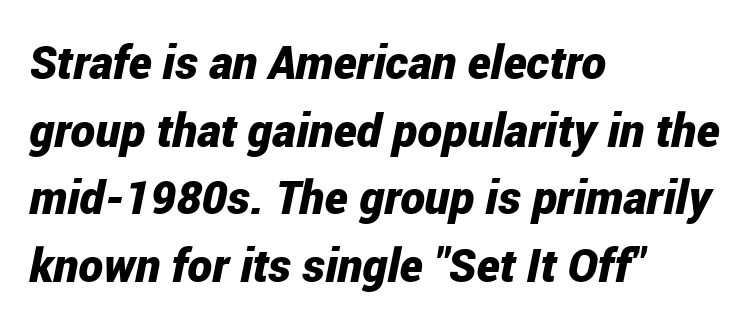
Q: Is the text bold? A: Yes.
Q: Is the text italic (slanted)? A: Yes, it leans right by about 12 degrees.
Q: Is the text underlined? A: No.
Q: How is the paragraph aligned? A: Left-aligned.
Q: Is the spacing between letters normal or unusually wide? A: Normal.
Q: Is the spacing between lines tight, normal or loose? A: Normal.
Q: Width (condensed, normal, or wide)? A: Condensed.
Q: Stroke contrast? A: Low.
Q: x-height? A: Medium.
Q: Monospaced? A: No.
